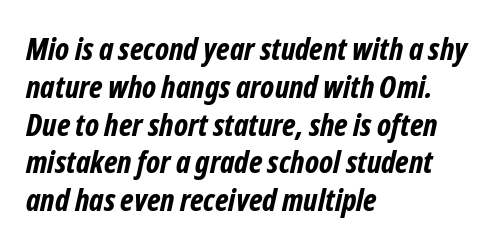
Q: Is the text bold? A: Yes.
Q: Is the typeface a serif or a sans-serif typeface? A: Sans-serif.
Q: Is the text underlined? A: No.
Q: How is the paragraph aligned? A: Left-aligned.
Q: Is the spacing between letters normal or unusually wide? A: Normal.
Q: Width (condensed, normal, or wide)? A: Condensed.
Q: Stroke contrast? A: Low.
Q: x-height? A: Medium.
Q: Monospaced? A: No.
